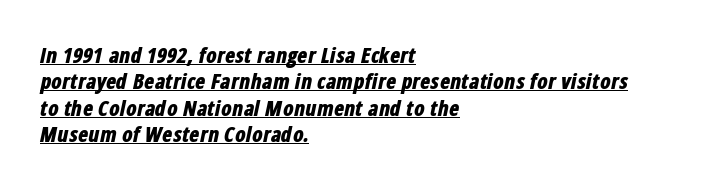
{"italic": "yes", "lean": "right", "slant_degrees": 12, "bold": "yes", "underline": "yes", "align": "left", "line_spacing": "normal", "line_spacing_ratio": 1.26, "letter_spacing": "normal", "letter_spacing_em": 0.0, "glyph_px": 21}
